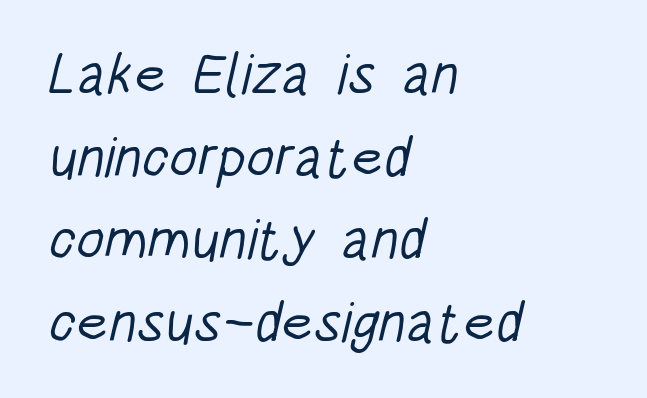
The image shows 57 px light, condensed sans-serif type; set left-aligned, normal line spacing (1.45x), normal letter spacing, not underlined; low stroke contrast and a large x-height.
